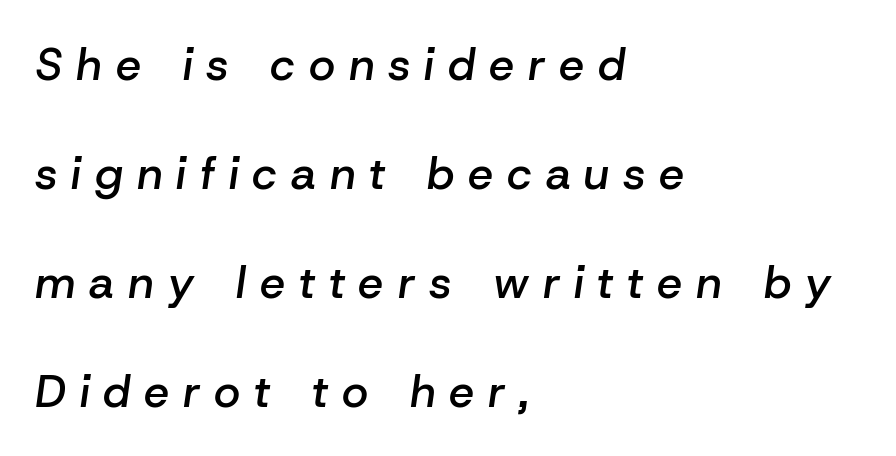
The image shows 45 px semibold type, italic (leaning right); set left-aligned, loose line spacing (2.42x), unusually wide letter spacing (+0.31 em), not underlined; low stroke contrast and a medium x-height.
